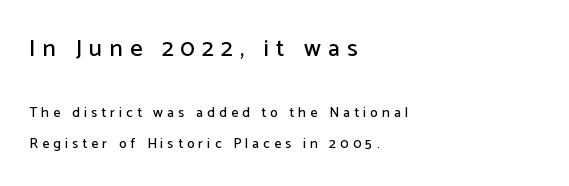
Q: Is the text italic (slanted)? A: No, it is upright.
Q: Is the text underlined? A: No.
Q: How is the paragraph aligned? A: Left-aligned.
Q: Is the spacing between letters normal or unusually wide? A: Unusually wide.
Q: Is the spacing between lines tight, normal or loose? A: Loose.
Q: Which block of text is set in a larger size, the first (top) or the second (bottom)? A: The first (top) one.
